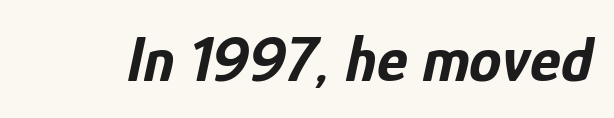
{"italic": "yes", "lean": "right", "slant_degrees": 12, "bold": "yes", "weight": "bold", "width": "condensed", "stroke_contrast": "low", "x_height": "medium", "monospaced": "no", "underline": "no", "letter_spacing": "normal", "letter_spacing_em": 0.0, "glyph_px": 65}
